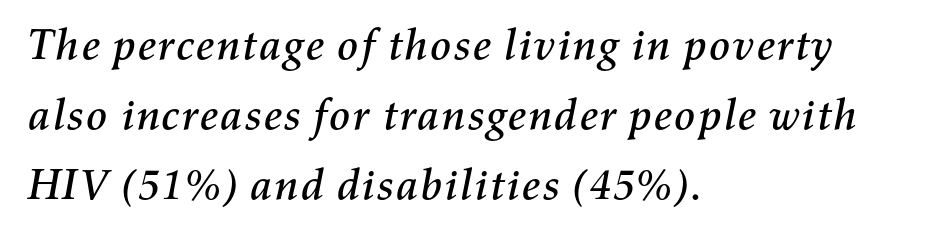
The image shows 44 px text type, italic (leaning right); set left-aligned, normal line spacing (1.59x), normal letter spacing, not underlined; medium stroke contrast and a medium x-height.
